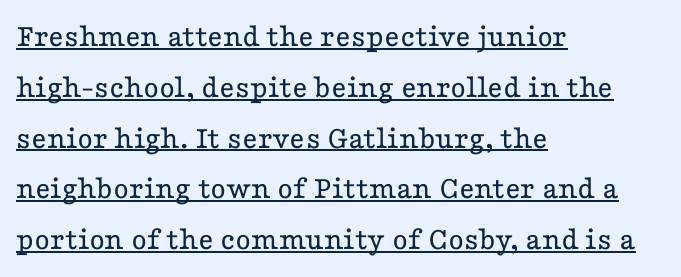
Q: Is the text bold? A: No.
Q: Is the text italic (slanted)? A: No, it is upright.
Q: Is the typeface a serif or a sans-serif typeface? A: Serif.
Q: Is the text underlined? A: Yes.
Q: How is the paragraph aligned? A: Left-aligned.
Q: Is the spacing between letters normal or unusually wide? A: Normal.
Q: Is the spacing between lines tight, normal or loose? A: Normal.
Q: Width (condensed, normal, or wide)? A: Wide.
Q: Stroke contrast? A: Low.
Q: x-height? A: Medium.
Q: Monospaced? A: No.
